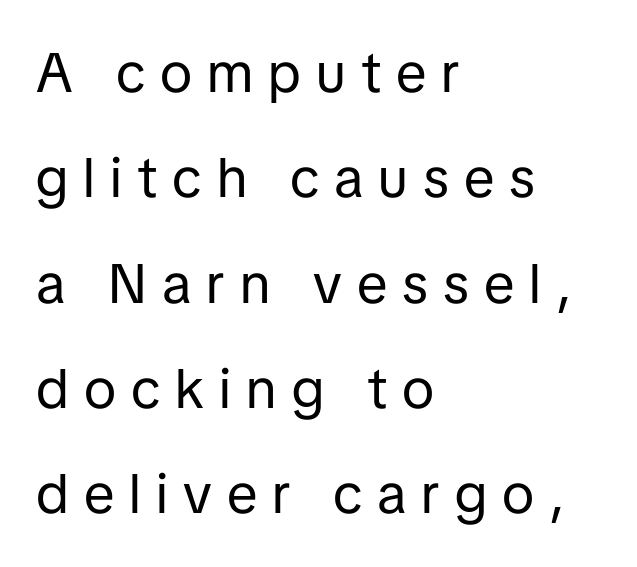
Leftover space on each line is placed entirely after the last word. Words appear elongated and porous because spacing is wide. Weight: in the light-to-regular range. The typography opts for an upright posture over an oblique one. Proportional: the letters do not fall into vertical columns.
